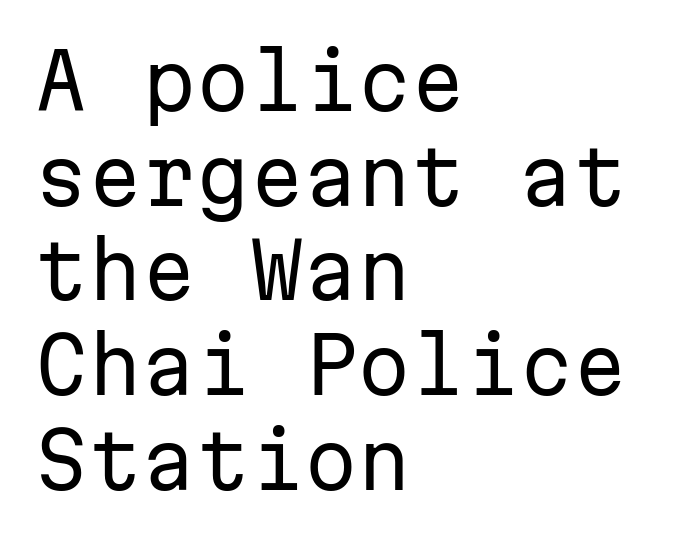
Note: no serifs on the glyphs. The passage is arranged the way most books set body copy — flush left. The passage shown is typed in a monospace face where columns stay perfectly aligned. The strip under each line holds only bare page. A typesetter would mark this as roman, not italic. Each word holds together tightly as a unit, with standard inter-letter gaps.
